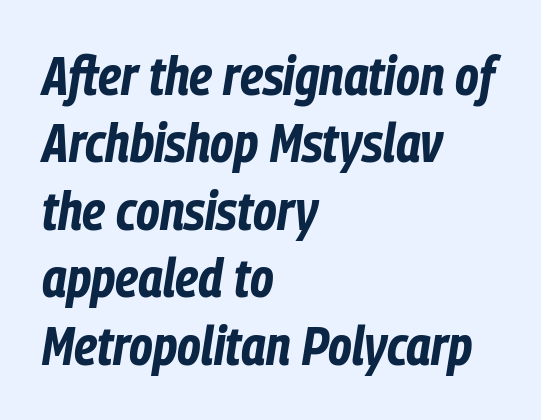
The passage is arranged the way most books set body copy — flush left. Line spacing here is normal. Character widths vary here, with narrow letters taking less room than wide ones. Each row of text sits above clean, open space. Chunky letters — that's bold for sure. Emphasis-style slanted type is in use.
